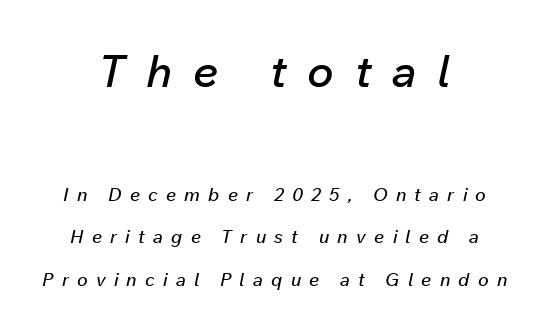
The image shows 45 px text type, italic (leaning right); set centered, loose line spacing (2.34x), unusually wide letter spacing (+0.46 em), not underlined; the first (top) block is 2.5x larger; low stroke contrast and a medium x-height.
